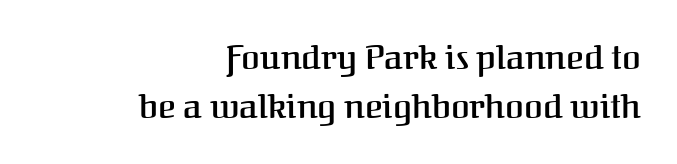
Q: Is the text bold? A: Semi-bold.
Q: Is the text italic (slanted)? A: No, it is upright.
Q: Is the typeface a serif or a sans-serif typeface? A: Serif.
Q: Is the text underlined? A: No.
Q: How is the paragraph aligned? A: Right-aligned.
Q: Is the spacing between letters normal or unusually wide? A: Normal.
Q: Is the spacing between lines tight, normal or loose? A: Normal.
Q: Width (condensed, normal, or wide)? A: Normal.
Q: Stroke contrast? A: Medium.
Q: x-height? A: Medium.
Q: Monospaced? A: No.
